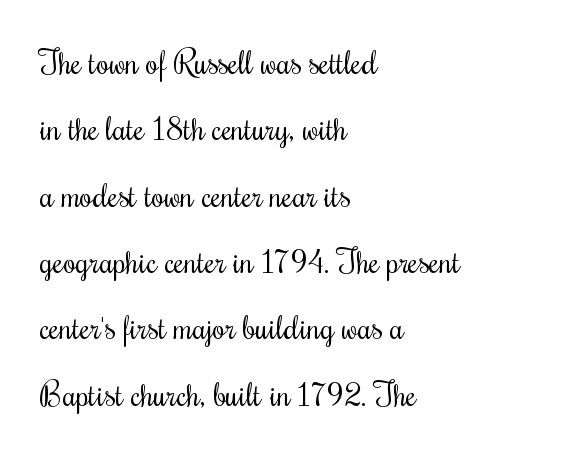
The image shows 33 px regular-weight, condensed type; set left-aligned, loose line spacing (2.01x), normal letter spacing, not underlined; medium stroke contrast and a small x-height.
